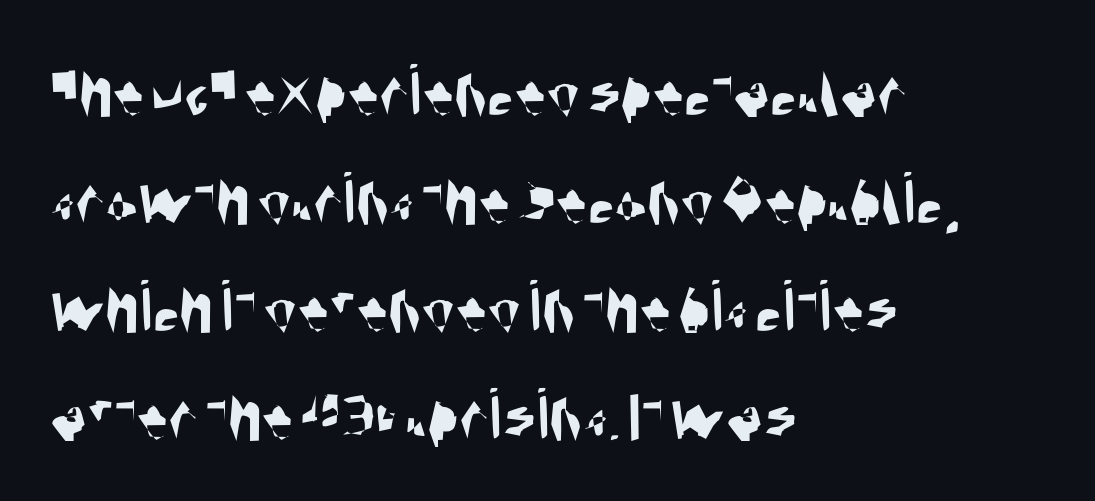
{"serif": "no", "width": "condensed", "stroke_contrast": "medium", "x_height": "large", "monospaced": "no", "underline": "no", "align": "left", "line_spacing": "normal", "line_spacing_ratio": 1.42, "letter_spacing": "normal", "letter_spacing_em": 0.0, "glyph_px": 76}
